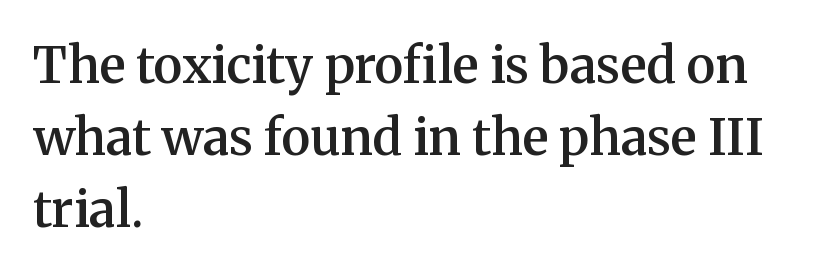
The image shows 50 px semibold serif type, upright; set left-aligned, normal line spacing (1.44x), normal letter spacing, not underlined; medium stroke contrast and a medium x-height.
